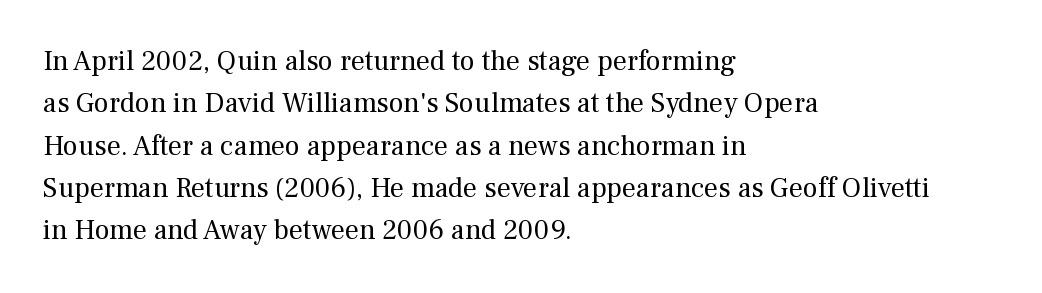
Q: Is the text bold? A: No.
Q: Is the text italic (slanted)? A: No, it is upright.
Q: Is the typeface a serif or a sans-serif typeface? A: Serif.
Q: Is the text underlined? A: No.
Q: How is the paragraph aligned? A: Left-aligned.
Q: Is the spacing between letters normal or unusually wide? A: Normal.
Q: Is the spacing between lines tight, normal or loose? A: Normal.
Q: Width (condensed, normal, or wide)? A: Normal.
Q: Stroke contrast? A: Medium.
Q: x-height? A: Medium.
Q: Monospaced? A: No.
